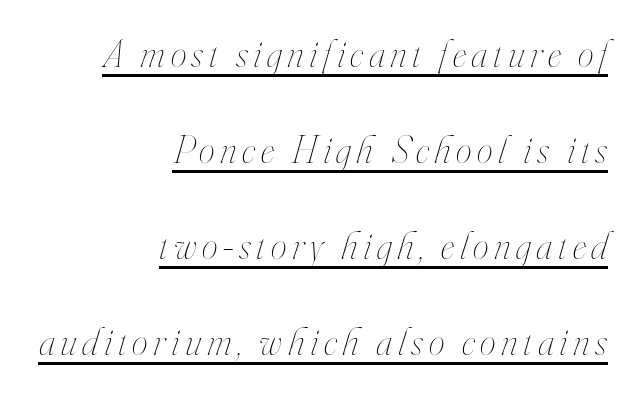
The image shows 40 px thin, condensed type, italic (leaning right); set right-aligned, loose line spacing (2.4x), underlined; high stroke contrast and a small x-height.
